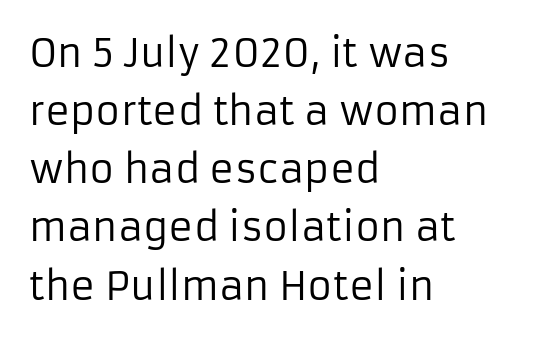
{"serif": "no", "italic": "no", "bold": "no", "weight": "regular", "width": "normal", "stroke_contrast": "low", "x_height": "medium", "monospaced": "no", "underline": "no", "align": "left", "line_spacing": "normal", "line_spacing_ratio": 1.53, "letter_spacing": "normal", "letter_spacing_em": 0.0, "glyph_px": 38}
